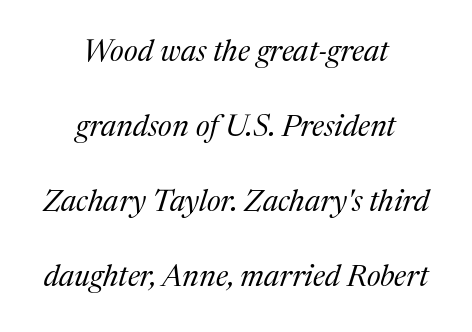
{"serif": "yes", "italic": "yes", "lean": "right", "slant_degrees": 17, "bold": "no", "weight": "regular", "width": "normal", "stroke_contrast": "medium", "x_height": "medium", "monospaced": "no", "underline": "no", "align": "center", "line_spacing": "loose", "line_spacing_ratio": 2.5, "letter_spacing": "normal", "letter_spacing_em": 0.0, "glyph_px": 30}
